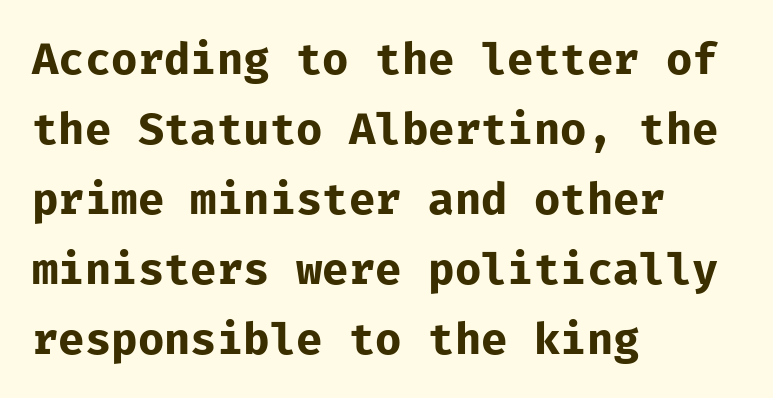
The image shows 44 px bold sans-serif type, upright, monospaced; set left-aligned, normal line spacing (1.59x), normal letter spacing, not underlined; low stroke contrast and a medium x-height.
